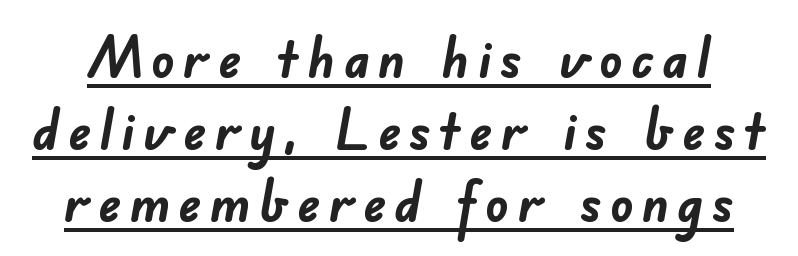
The lettering is marked with a stroke running underneath it. Note the varied advance widths — an 'i' is clearly narrower than an 'm'. No feet cap the strokes, marking this as sans-serif type. Leading matches the norm, producing a regular column. Compared with an ordinary text face, these strokes are far heavier — a full bold.
